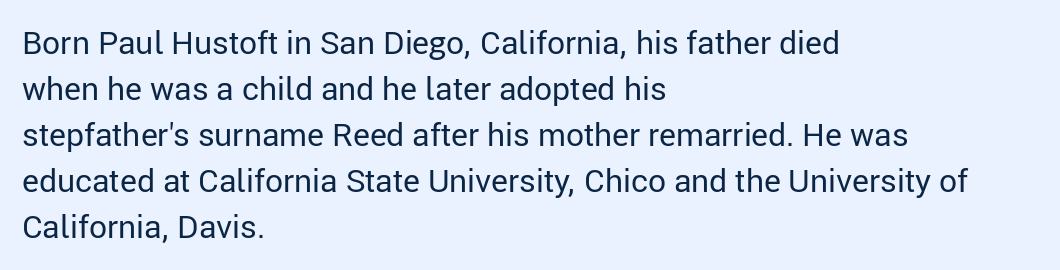
The image shows 32 px regular-weight sans-serif type, upright; set left-aligned, normal line spacing (1.44x), normal letter spacing, not underlined; low stroke contrast and a medium x-height.
